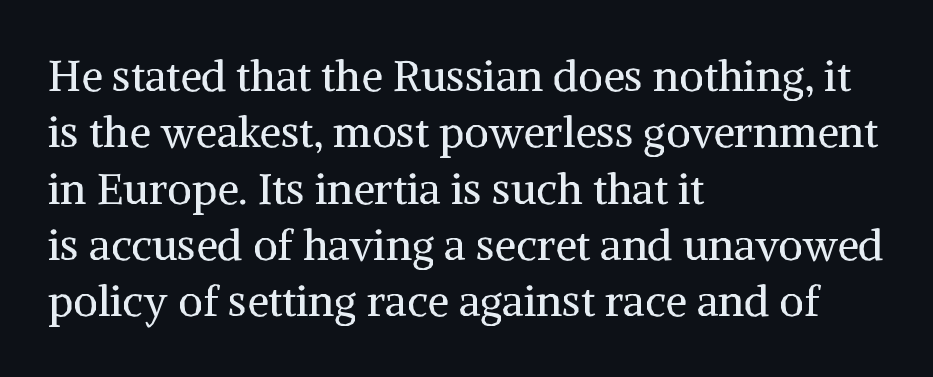
Bold? No — there's no thickening of the strokes. The space beneath each line is pristine and unruled. Old-style or modern, the face here clearly has serifs. Tall strokes in this sample are plumb rather than angled. Rows of type keep a routine distance in the vertical direction.
